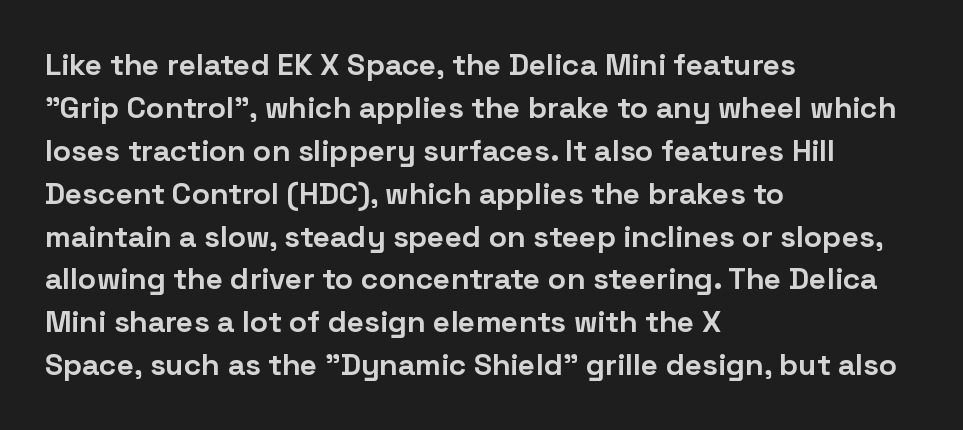
The image shows 30 px bold sans-serif type, upright; set left-aligned, normal line spacing (1.43x), normal letter spacing, not underlined; low stroke contrast and a medium x-height.
